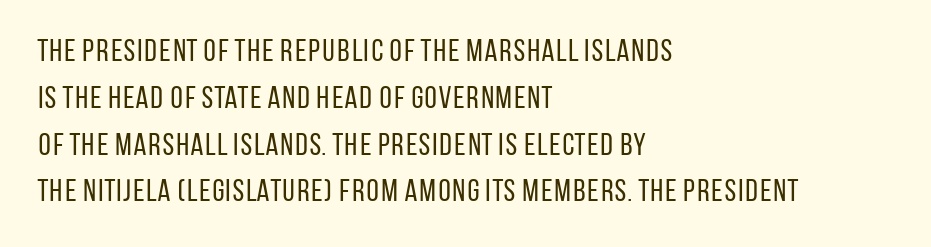
Q: Is the text bold? A: No.
Q: Is the text italic (slanted)? A: No, it is upright.
Q: Is the typeface a serif or a sans-serif typeface? A: Sans-serif.
Q: Is the text underlined? A: No.
Q: How is the paragraph aligned? A: Left-aligned.
Q: Is the spacing between letters normal or unusually wide? A: Normal.
Q: Is the spacing between lines tight, normal or loose? A: Normal.
Q: Width (condensed, normal, or wide)? A: Condensed.
Q: Stroke contrast? A: Low.
Q: x-height? A: Large.
Q: Monospaced? A: No.
